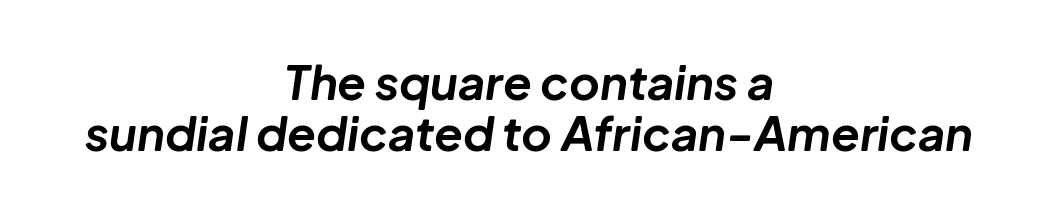
The image shows 47 px bold type, italic (leaning right); set centered, tight line spacing (1.08x), normal letter spacing, not underlined; low stroke contrast and a medium x-height.
